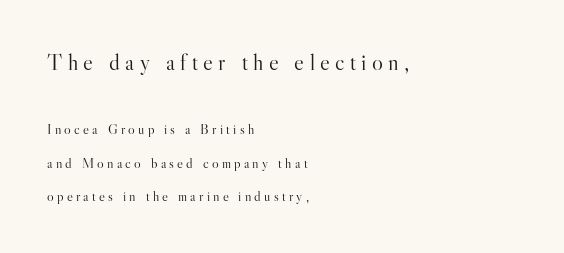
The image shows 23 px text type, upright; set left-aligned, loose line spacing (2.39x), unusually wide letter spacing (+0.23 em), not underlined; the first (top) block is 1.64x larger.
